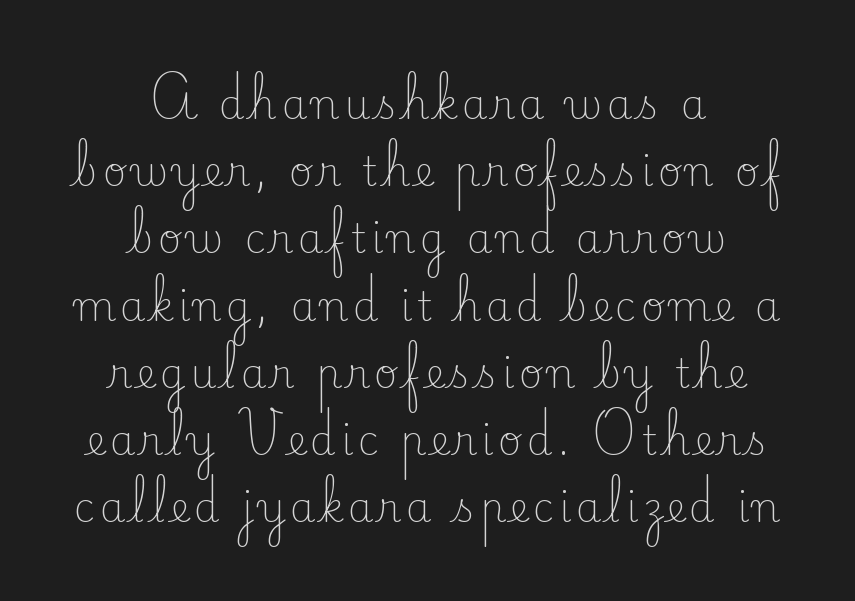
{"serif": "yes", "italic": "no", "bold": "no", "weight": "light", "width": "normal", "stroke_contrast": "low", "x_height": "small", "monospaced": "no", "underline": "no", "align": "center", "line_spacing": "normal", "line_spacing_ratio": 1.64, "glyph_px": 41}
